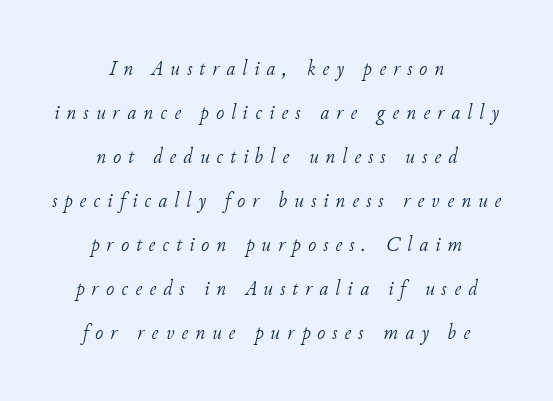
Q: Is the text bold? A: No.
Q: Is the text italic (slanted)? A: Yes, it leans right by about 11 degrees.
Q: Is the text underlined? A: No.
Q: How is the paragraph aligned? A: Centered.
Q: Is the spacing between letters normal or unusually wide? A: Unusually wide.
Q: Is the spacing between lines tight, normal or loose? A: Loose.
